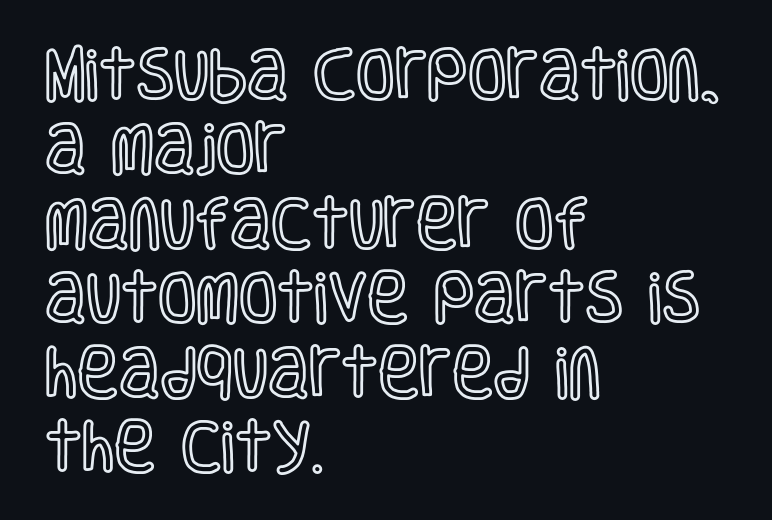
The image shows 56 px condensed type, upright; set left-aligned, normal line spacing (1.33x), normal letter spacing, not underlined; a large x-height.
